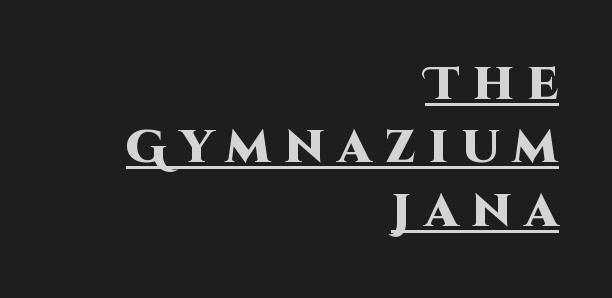
The image shows 46 px heavy sans-serif type, upright; set right-aligned, normal line spacing (1.38x), unusually wide letter spacing (+0.29 em), underlined; high stroke contrast and a large x-height.
